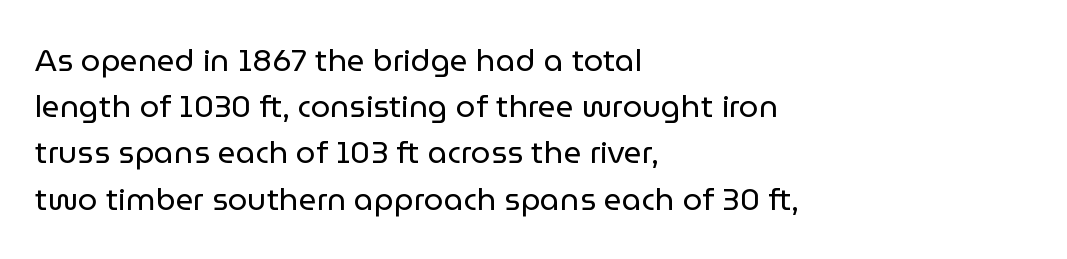
{"serif": "no", "italic": "no", "bold": "no", "weight": "regular", "width": "normal", "stroke_contrast": "low", "x_height": "medium", "monospaced": "no", "underline": "no", "align": "left", "line_spacing": "normal", "line_spacing_ratio": 1.49, "letter_spacing": "normal", "letter_spacing_em": 0.0, "glyph_px": 31}
